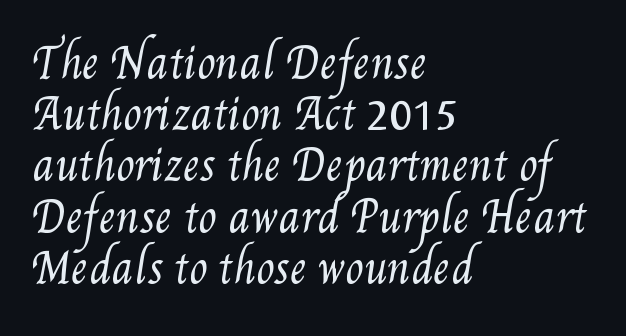
The image shows 42 px regular-weight, condensed type; set left-aligned, line spacing 1.22x, normal letter spacing, not underlined; medium stroke contrast and a small x-height.
